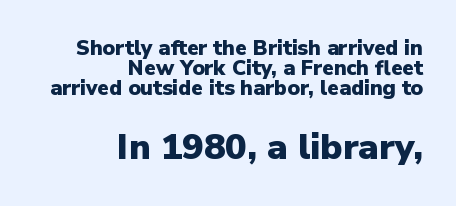
Q: Is the text bold? A: Yes.
Q: Is the text italic (slanted)? A: No, it is upright.
Q: Is the typeface a serif or a sans-serif typeface? A: Sans-serif.
Q: Is the text underlined? A: No.
Q: How is the paragraph aligned? A: Right-aligned.
Q: Is the spacing between letters normal or unusually wide? A: Normal.
Q: Is the spacing between lines tight, normal or loose? A: Tight.
Q: Which block of text is set in a larger size, the first (top) or the second (bottom)? A: The second (bottom) one.
Q: Width (condensed, normal, or wide)? A: Normal.
Q: Stroke contrast? A: Low.
Q: x-height? A: Medium.
Q: Monospaced? A: No.
